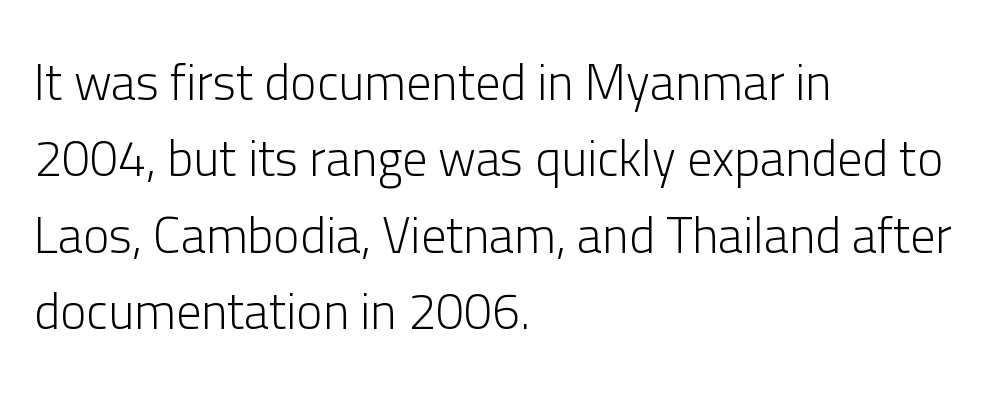
The image shows 50 px light sans-serif type, upright; set left-aligned, normal line spacing (1.53x), normal letter spacing, not underlined; low stroke contrast and a medium x-height.
